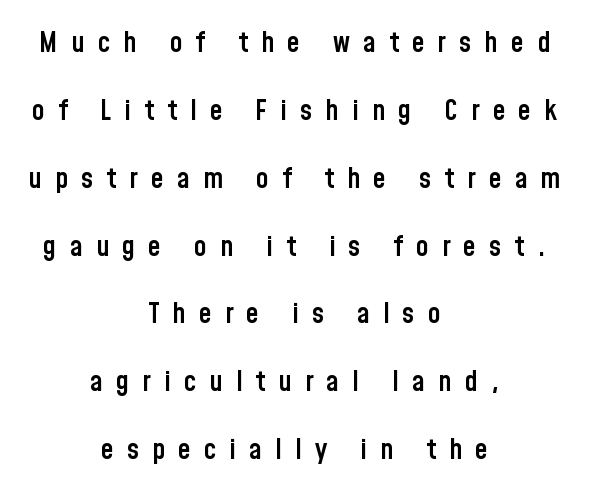
Q: Is the text bold? A: Semi-bold.
Q: Is the text italic (slanted)? A: No, it is upright.
Q: Is the typeface a serif or a sans-serif typeface? A: Sans-serif.
Q: Is the text underlined? A: No.
Q: How is the paragraph aligned? A: Centered.
Q: Is the spacing between letters normal or unusually wide? A: Unusually wide.
Q: Is the spacing between lines tight, normal or loose? A: Loose.
Q: Width (condensed, normal, or wide)? A: Condensed.
Q: Stroke contrast? A: Low.
Q: x-height? A: Medium.
Q: Monospaced? A: No.
